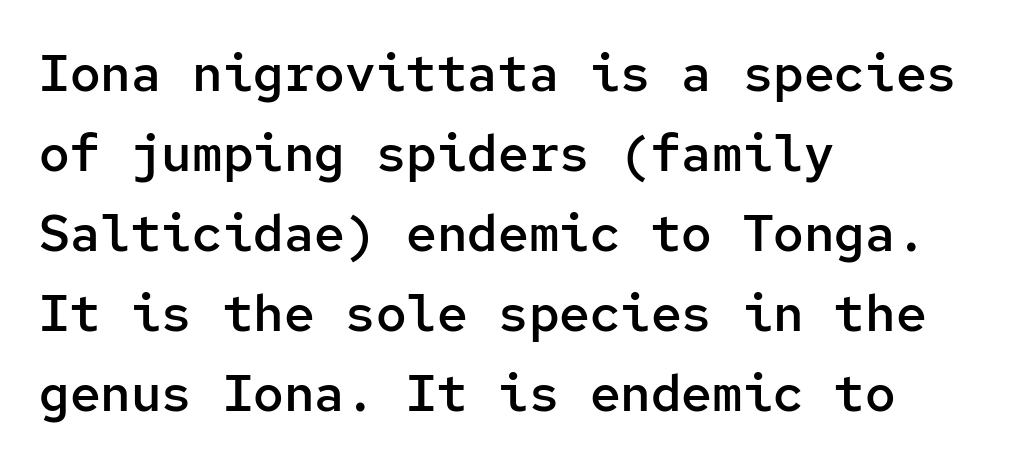
The rag falls on the right side of this text block. There is no visible air inserted between adjacent glyphs. Every stem runs plumb, perpendicular to the baseline. The glyphs are unaccompanied by any horizontal stroke below them. The type family on display is of the sans-serif kind. If you measured baseline to baseline, you'd find a middling distance.
